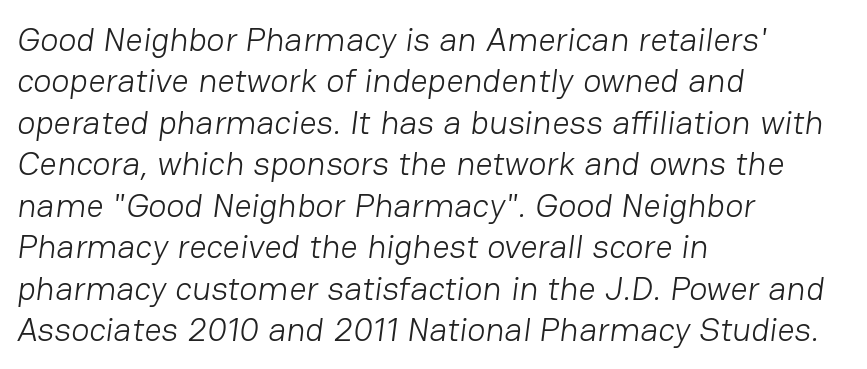
The image shows 34 px light sans-serif type; set left-aligned, line spacing 1.22x, normal letter spacing, not underlined; low stroke contrast and a medium x-height.
